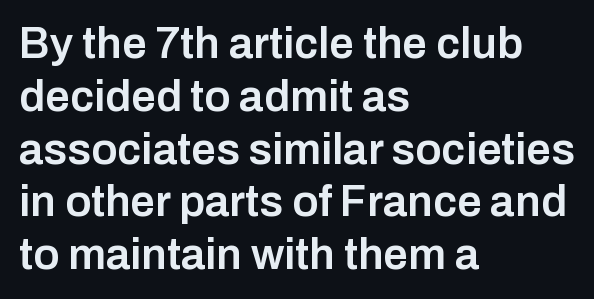
Q: Is the text bold? A: Semi-bold.
Q: Is the text italic (slanted)? A: No, it is upright.
Q: Is the typeface a serif or a sans-serif typeface? A: Sans-serif.
Q: Is the text underlined? A: No.
Q: How is the paragraph aligned? A: Left-aligned.
Q: Is the spacing between letters normal or unusually wide? A: Normal.
Q: Width (condensed, normal, or wide)? A: Normal.
Q: Stroke contrast? A: Low.
Q: x-height? A: Medium.
Q: Monospaced? A: No.
